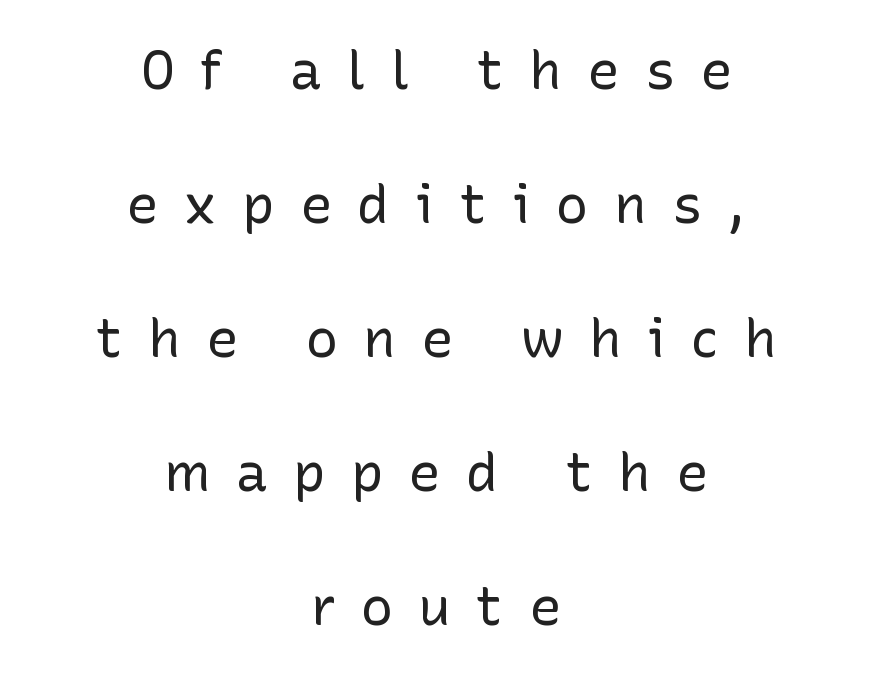
The strokes are not fattened; the text isn't bold. Widely set lines give the paragraph a tall, airy silhouette. A typesetter would call this proportional, since set widths differ per character. In terms of letterform style, serifs are entirely absent. The letters stand straight up with perfectly vertical stems.
